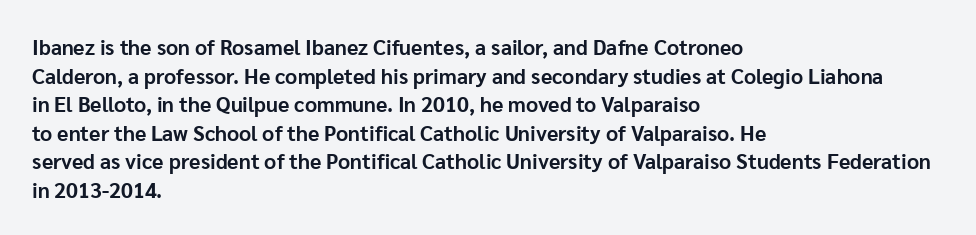
The image shows 21 px bold type, upright; set left-aligned, normal line spacing (1.36x), normal letter spacing, not underlined.
